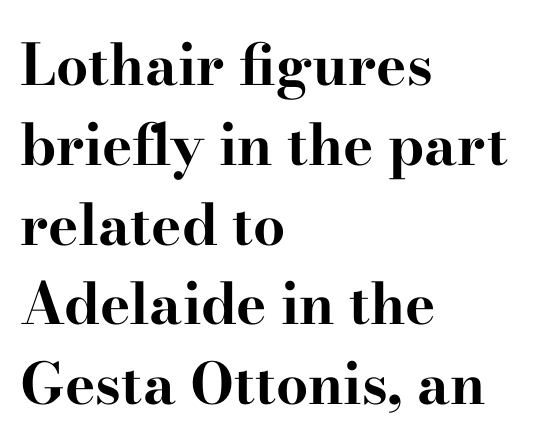
The image shows 57 px bold, wide serif type, upright; set left-aligned, normal line spacing (1.4x), normal letter spacing, not underlined; high stroke contrast and a small x-height.
